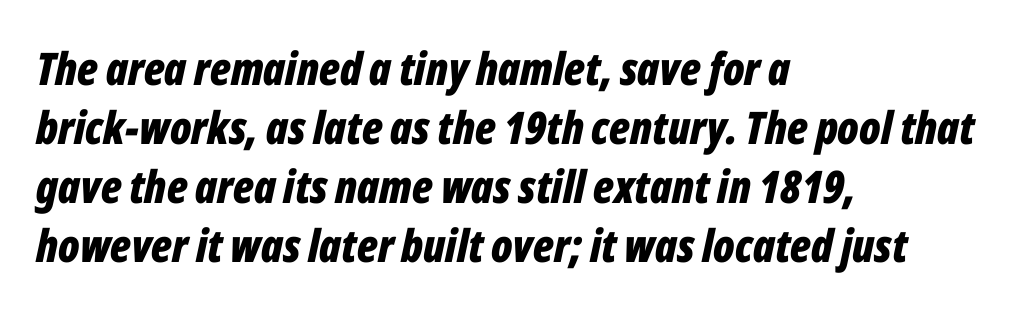
Q: Is the text bold? A: Yes.
Q: Is the text italic (slanted)? A: Yes, it leans right by about 12 degrees.
Q: Is the text underlined? A: No.
Q: How is the paragraph aligned? A: Left-aligned.
Q: Is the spacing between letters normal or unusually wide? A: Normal.
Q: Is the spacing between lines tight, normal or loose? A: Normal.
Q: Width (condensed, normal, or wide)? A: Condensed.
Q: Stroke contrast? A: Low.
Q: x-height? A: Medium.
Q: Monospaced? A: No.
